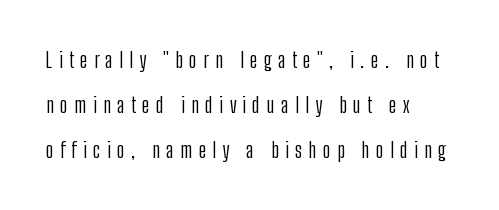
The face used here is rendered with a markedly widened letterfit. Any mark beneath the type? The region is blank. No letter is thick-stroked: the sample isn't bold. Is there much room between lines? Yes — plenty of vertical air separates them.
